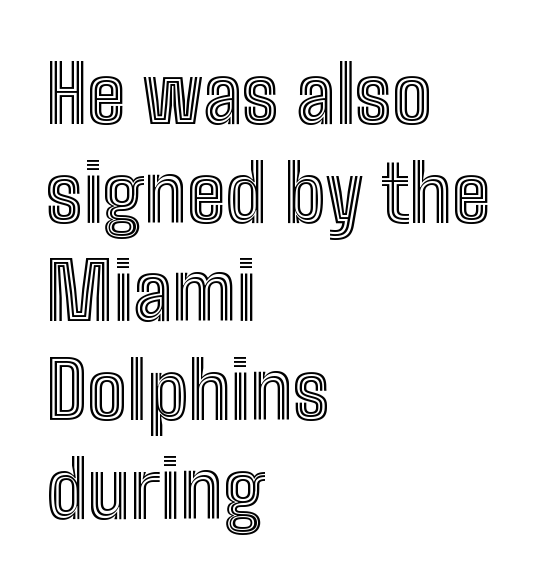
Q: Is the text italic (slanted)? A: No, it is upright.
Q: Is the text underlined? A: No.
Q: How is the paragraph aligned? A: Left-aligned.
Q: Is the spacing between letters normal or unusually wide? A: Normal.
Q: Is the spacing between lines tight, normal or loose? A: Normal.
Q: Width (condensed, normal, or wide)? A: Condensed.
Q: x-height? A: Medium.
Q: Monospaced? A: No.
